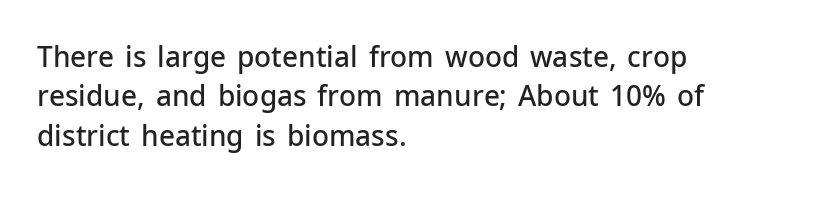
Letterform terminals end flat and unadorned throughout the passage. You could not count columns in this text — the font is proportionally spaced. Short and long lines alike share a common starting point at left. You can tell it's not italic because the verticals are truly vertical. Students, note that the glyphs here touch the page at normal intervals.
